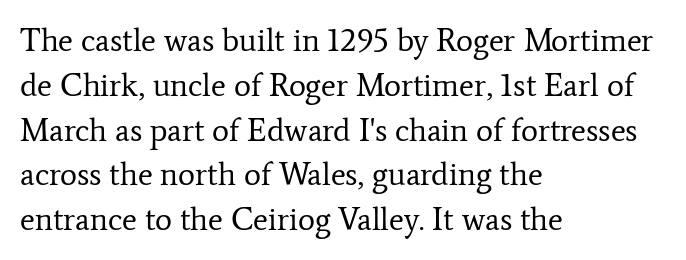
{"serif": "yes", "italic": "no", "bold": "no", "weight": "regular", "width": "normal", "stroke_contrast": "low", "x_height": "medium", "monospaced": "no", "underline": "no", "align": "left", "line_spacing": "normal", "line_spacing_ratio": 1.4, "letter_spacing": "normal", "letter_spacing_em": 0.0, "glyph_px": 32}
